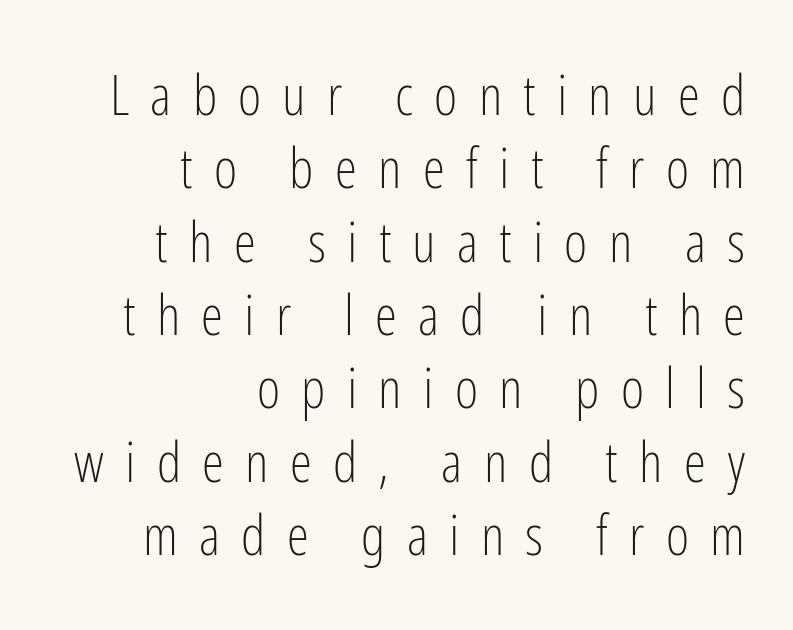
{"serif": "no", "italic": "no", "bold": "no", "weight": "light", "width": "condensed", "stroke_contrast": "low", "x_height": "medium", "monospaced": "no", "underline": "no", "align": "right", "line_spacing": "normal", "line_spacing_ratio": 1.31, "letter_spacing": "wide", "letter_spacing_em": 0.38, "glyph_px": 56}
